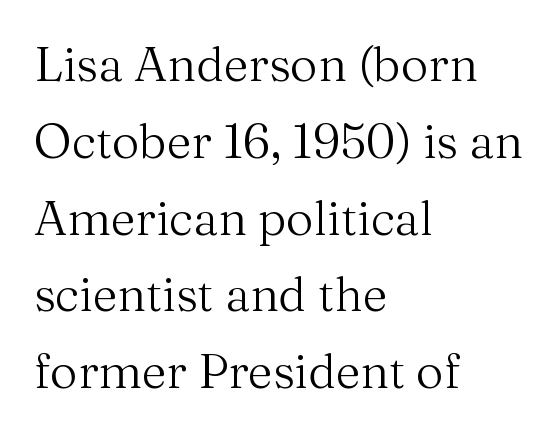
{"serif": "yes", "italic": "no", "bold": "no", "weight": "regular", "width": "normal", "stroke_contrast": "medium", "x_height": "medium", "monospaced": "no", "underline": "no", "align": "left", "line_spacing": "normal", "line_spacing_ratio": 1.6, "letter_spacing": "normal", "letter_spacing_em": 0.0, "glyph_px": 48}
